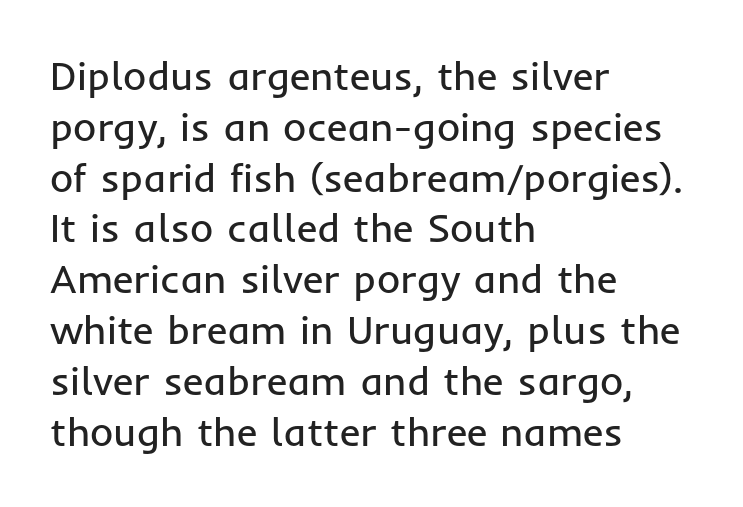
The image shows 40 px regular-weight sans-serif type, upright; set left-aligned, normal line spacing (1.27x), normal letter spacing, not underlined; low stroke contrast and a medium x-height.
